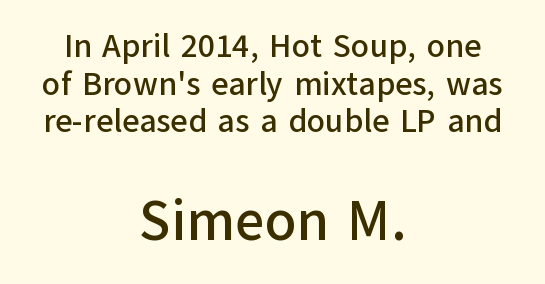
The image shows 57 px sans-serif type, upright; set centered, tight line spacing (1.14x), normal letter spacing, not underlined; the second (bottom) block is 1.73x larger; low stroke contrast and a medium x-height.
